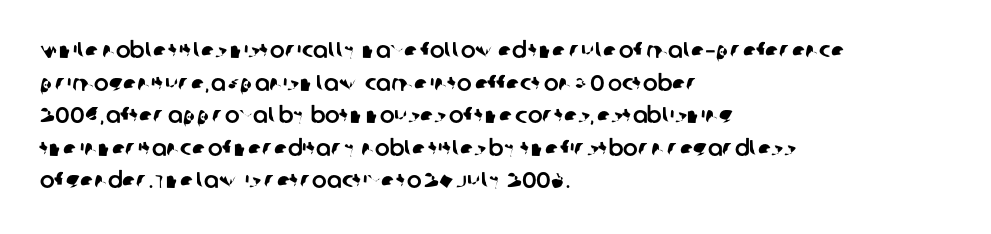
{"underline": "no", "align": "left", "line_spacing": "normal", "line_spacing_ratio": 1.48, "letter_spacing": "normal", "letter_spacing_em": 0.0, "glyph_px": 22}
